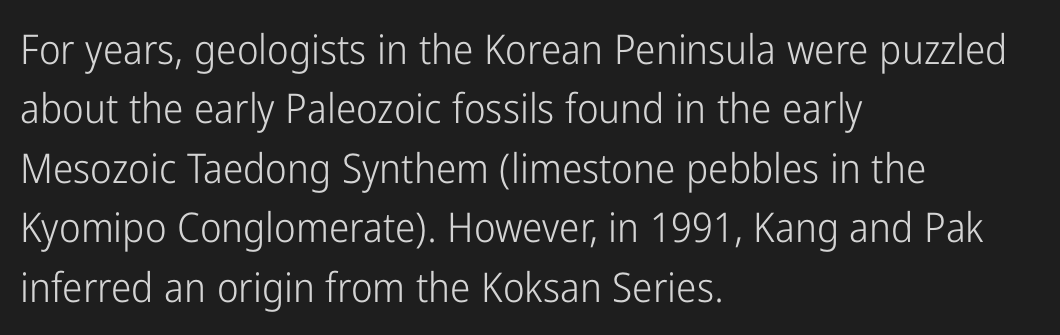
{"serif": "no", "italic": "no", "bold": "no", "weight": "light", "width": "condensed", "stroke_contrast": "low", "x_height": "medium", "monospaced": "no", "underline": "no", "align": "left", "line_spacing": "normal", "line_spacing_ratio": 1.45, "letter_spacing": "normal", "letter_spacing_em": 0.0, "glyph_px": 41}
